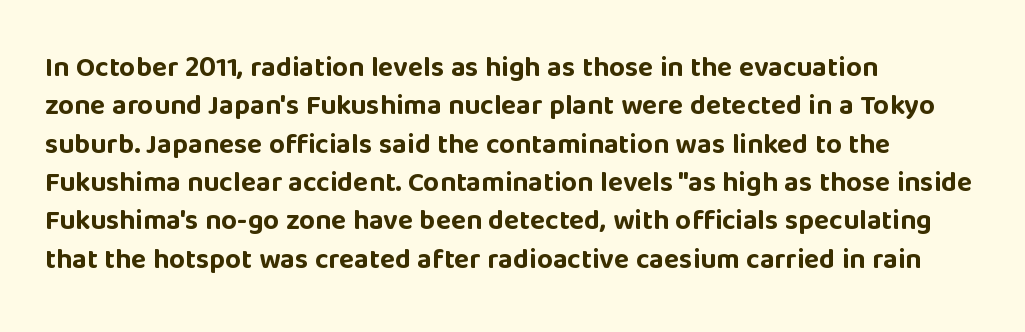
{"serif": "no", "italic": "no", "bold": "yes", "weight": "bold", "width": "normal", "stroke_contrast": "low", "x_height": "large", "monospaced": "no", "underline": "no", "align": "left", "line_spacing": "normal", "line_spacing_ratio": 1.37, "letter_spacing": "normal", "letter_spacing_em": 0.0, "glyph_px": 28}
